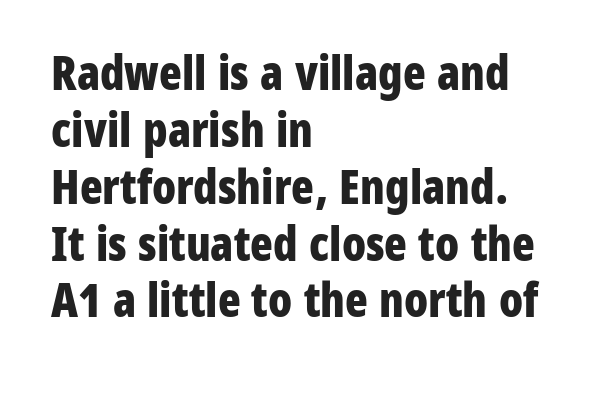
{"serif": "no", "italic": "no", "bold": "yes", "weight": "bold", "width": "condensed", "stroke_contrast": "low", "x_height": "medium", "monospaced": "no", "underline": "no", "align": "left", "line_spacing_ratio": 1.21, "letter_spacing": "normal", "letter_spacing_em": 0.0, "glyph_px": 47}
